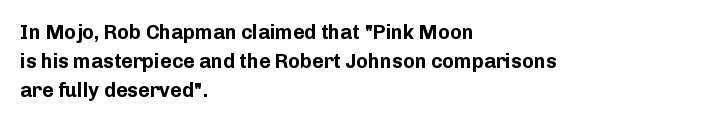
Style check: upright. The block of text has a typical density, with ordinary space between rows. The words here are not underlined. The paragraph shown leans on its left margin. The gaps between neighbouring characters are ordinary and unremarkable.
